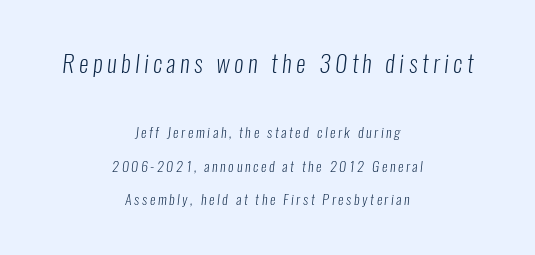
{"bold": "no", "underline": "no", "align": "center", "line_spacing": "loose", "line_spacing_ratio": 2.38, "larger_block": "first", "size_ratio": 1.71, "glyph_px": 24}
